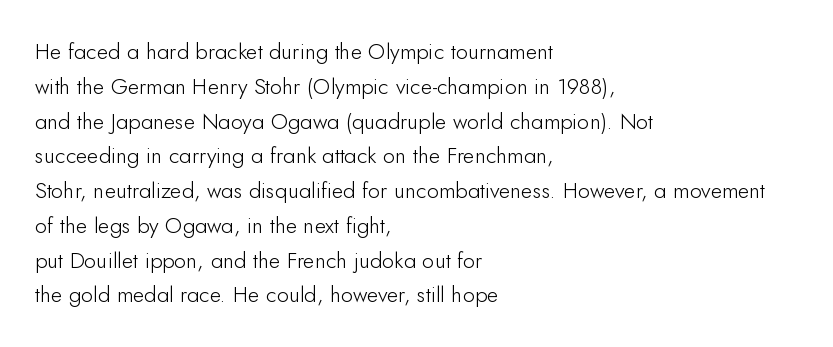
{"italic": "no", "bold": "no", "underline": "no", "align": "left", "line_spacing": "normal", "line_spacing_ratio": 1.58, "letter_spacing": "normal", "letter_spacing_em": 0.0, "glyph_px": 22}
